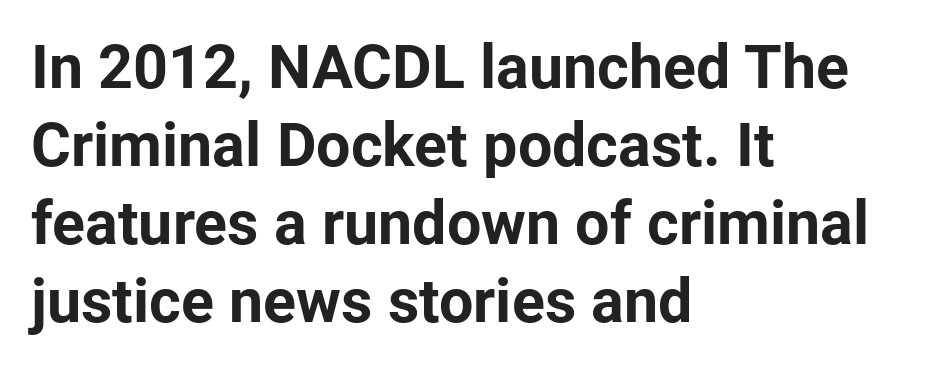
Q: Is the text bold? A: Yes.
Q: Is the text italic (slanted)? A: No, it is upright.
Q: Is the typeface a serif or a sans-serif typeface? A: Sans-serif.
Q: Is the text underlined? A: No.
Q: How is the paragraph aligned? A: Left-aligned.
Q: Is the spacing between letters normal or unusually wide? A: Normal.
Q: Is the spacing between lines tight, normal or loose? A: Normal.
Q: Width (condensed, normal, or wide)? A: Normal.
Q: Stroke contrast? A: Low.
Q: x-height? A: Medium.
Q: Monospaced? A: No.
